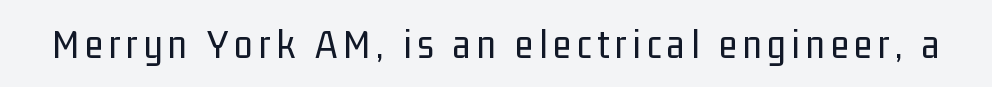
The image shows 42 px regular-weight, condensed sans-serif type, upright; set not underlined; low stroke contrast and a medium x-height.
